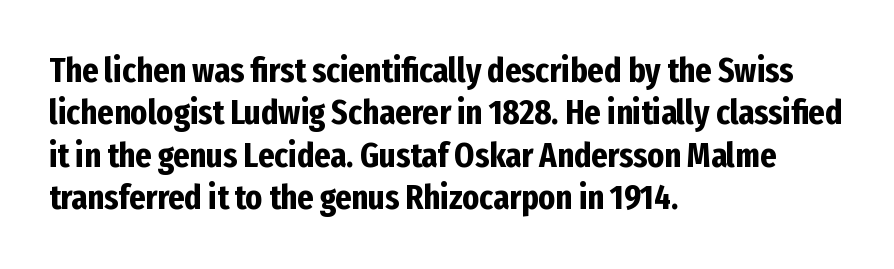
Does the type have serifs? No, each stem ends abruptly. The horizontal fit of the characters is conventional and even. Every character sits straight up, as roman type does. Each letter keeps its own natural width here, so spacing adapts to shape.
